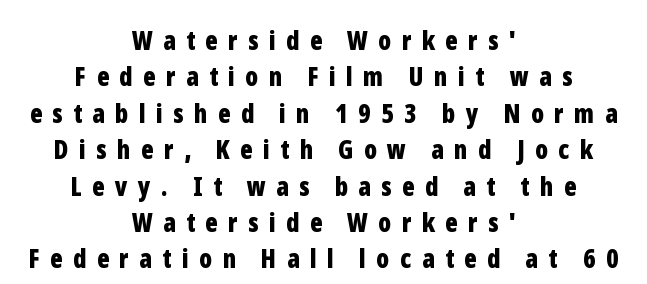
{"italic": "no", "bold": "yes", "underline": "no", "align": "center", "line_spacing": "normal", "line_spacing_ratio": 1.4, "letter_spacing": "wide", "letter_spacing_em": 0.4, "glyph_px": 26}
